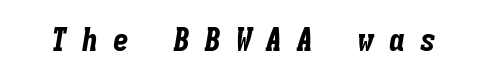
Is the letter spacing exaggerated? Yes — the characters are pushed far apart. It's the slanting kind of type. The typesetting leans heavy: a genuine bold. The face used here is monospaced, like something from a code editor. Quick note: underline off.
